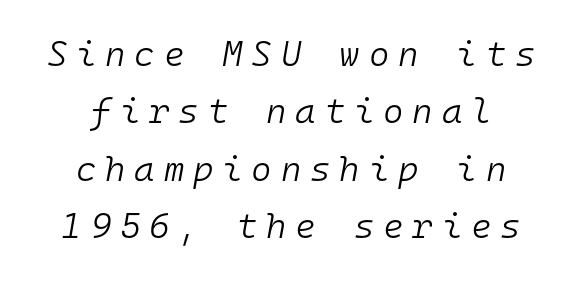
Line starts and ends both wander, symmetrically. A typesetter would call this monospace, since all characters share one set width. Underline: absent. How are the letters spaced? Widely, with obvious added tracking. This sample keeps an unexceptional amount of space between lines. Stems here are at most as thick as an everyday book face.
